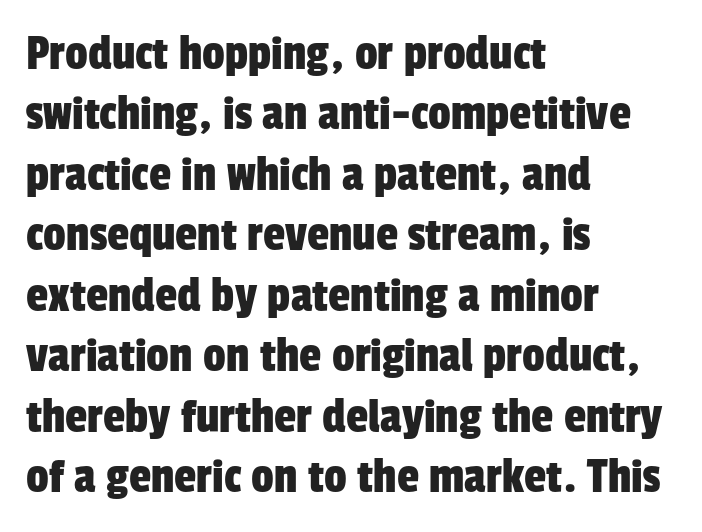
The image shows 50 px condensed sans-serif type; set left-aligned, line spacing 1.21x, normal letter spacing, not underlined; low stroke contrast and a medium x-height.
